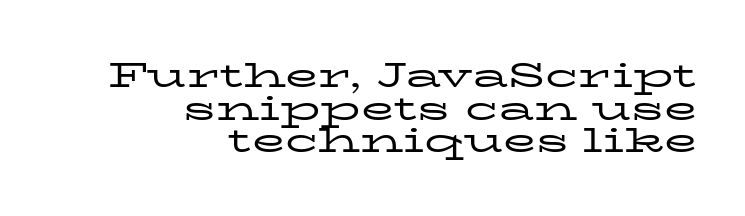
Q: Is the text bold? A: No.
Q: Is the text italic (slanted)? A: No, it is upright.
Q: Is the typeface a serif or a sans-serif typeface? A: Serif.
Q: Is the text underlined? A: No.
Q: How is the paragraph aligned? A: Right-aligned.
Q: Is the spacing between letters normal or unusually wide? A: Normal.
Q: Is the spacing between lines tight, normal or loose? A: Tight.
Q: Width (condensed, normal, or wide)? A: Wide.
Q: Stroke contrast? A: Low.
Q: x-height? A: Medium.
Q: Monospaced? A: No.
